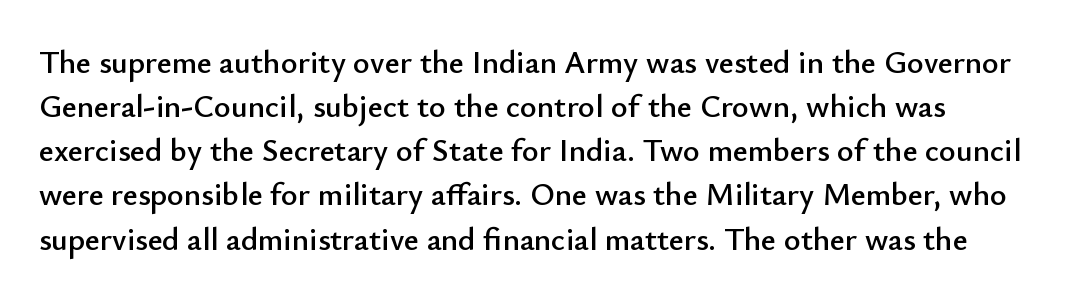
The image shows 32 px sans-serif type, upright; set normal line spacing (1.38x), normal letter spacing, not underlined; low stroke contrast and a small x-height.
